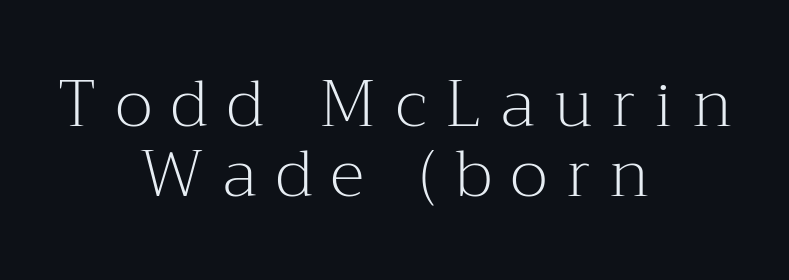
Q: Is the text bold? A: No.
Q: Is the text italic (slanted)? A: No, it is upright.
Q: Is the typeface a serif or a sans-serif typeface? A: Serif.
Q: Is the text underlined? A: No.
Q: How is the paragraph aligned? A: Centered.
Q: Is the spacing between letters normal or unusually wide? A: Unusually wide.
Q: Is the spacing between lines tight, normal or loose? A: Tight.
Q: Width (condensed, normal, or wide)? A: Normal.
Q: Stroke contrast? A: Medium.
Q: x-height? A: Medium.
Q: Monospaced? A: No.
